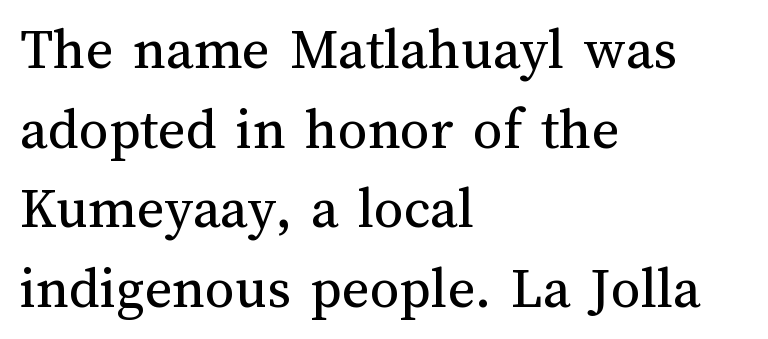
The image shows 59 px regular-weight type, upright; set left-aligned, normal line spacing (1.35x), normal letter spacing, not underlined; medium stroke contrast and a medium x-height.
